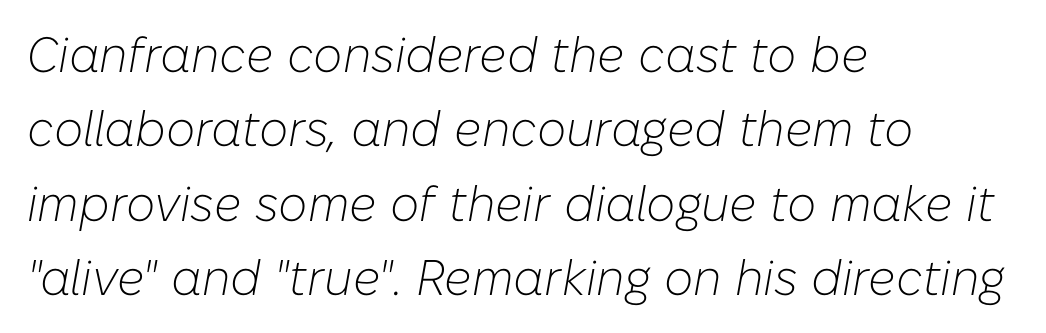
The image shows 50 px light type, italic (leaning right); set left-aligned, normal line spacing (1.49x), normal letter spacing, not underlined; low stroke contrast and a medium x-height.
